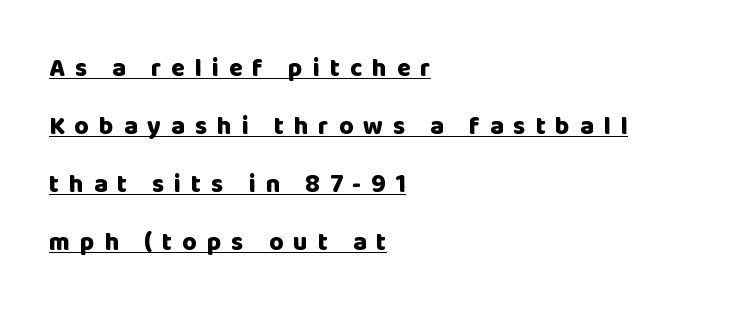
Q: Is the text bold? A: Yes.
Q: Is the text italic (slanted)? A: No, it is upright.
Q: Is the text underlined? A: Yes.
Q: How is the paragraph aligned? A: Left-aligned.
Q: Is the spacing between letters normal or unusually wide? A: Unusually wide.
Q: Is the spacing between lines tight, normal or loose? A: Loose.
